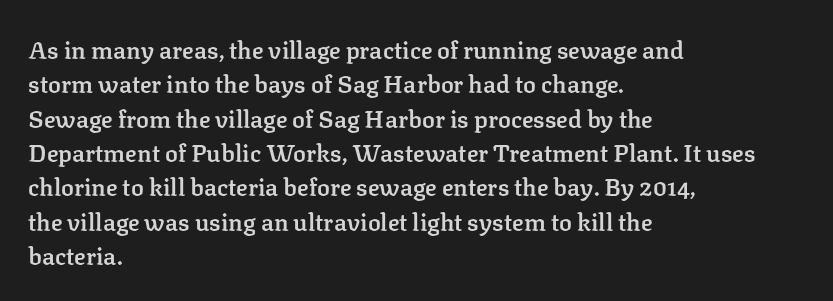
Q: Is the text bold? A: Semi-bold.
Q: Is the text italic (slanted)? A: No, it is upright.
Q: Is the text underlined? A: No.
Q: How is the paragraph aligned? A: Left-aligned.
Q: Is the spacing between letters normal or unusually wide? A: Normal.
Q: Is the spacing between lines tight, normal or loose? A: Normal.
